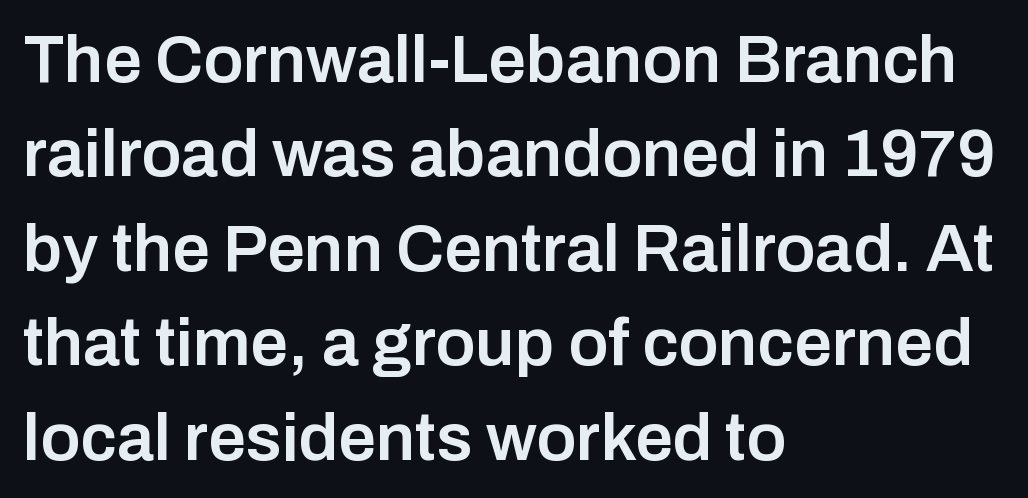
{"serif": "no", "italic": "no", "bold": "semi", "weight": "semibold", "width": "normal", "stroke_contrast": "low", "x_height": "medium", "monospaced": "no", "underline": "no", "align": "left", "line_spacing": "normal", "line_spacing_ratio": 1.41, "letter_spacing": "normal", "letter_spacing_em": 0.0, "glyph_px": 67}
